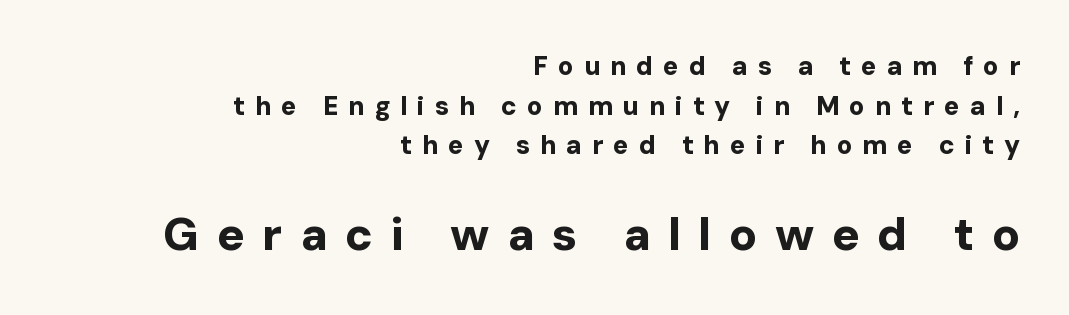
The image shows 46 px bold sans-serif type, upright; set right-aligned, normal line spacing (1.52x), unusually wide letter spacing (+0.38 em), not underlined; the second (bottom) block is 1.77x larger; low stroke contrast and a medium x-height.
